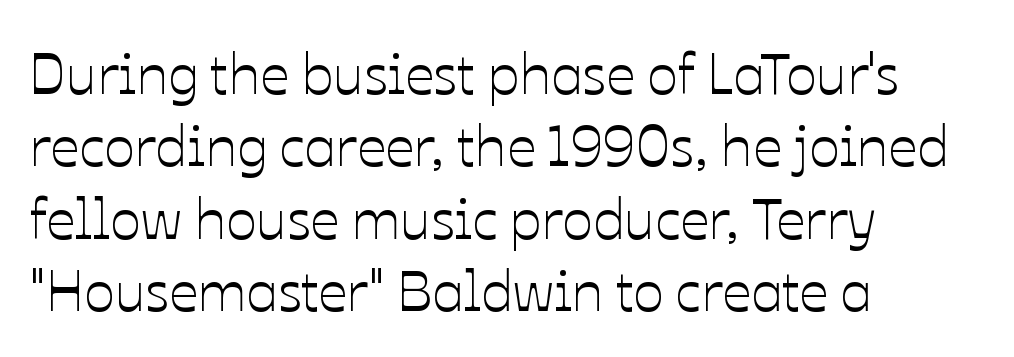
Is the block centered? No — it sits flush against the left margin. The letters stand straight up with perfectly vertical stems. Honestly, the letter spacing is just normal — you wouldn't notice it. Do the characters align in a grid? No, the font is proportional.
